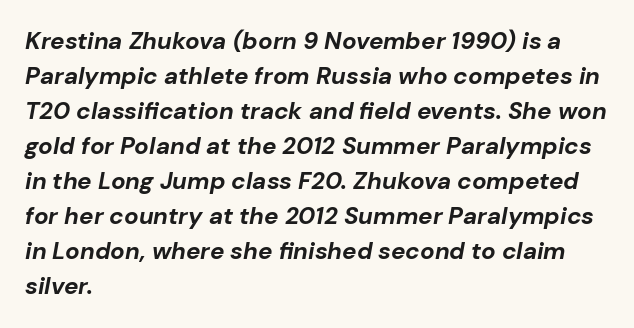
The image shows 24 px bold type, italic (leaning right); set left-aligned, normal line spacing (1.46x), normal letter spacing, not underlined.
